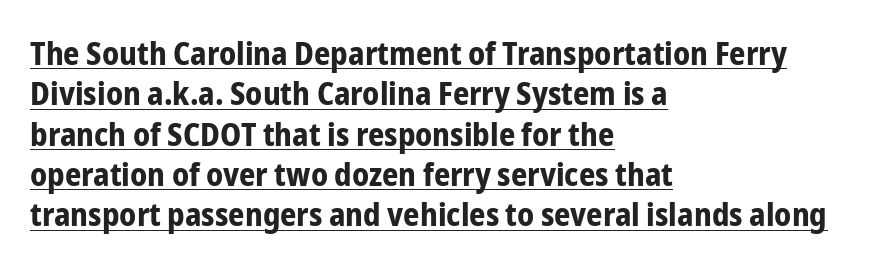
Q: Is the text bold? A: Yes.
Q: Is the text italic (slanted)? A: No, it is upright.
Q: Is the typeface a serif or a sans-serif typeface? A: Sans-serif.
Q: Is the text underlined? A: Yes.
Q: How is the paragraph aligned? A: Left-aligned.
Q: Is the spacing between letters normal or unusually wide? A: Normal.
Q: Is the spacing between lines tight, normal or loose? A: Normal.
Q: Width (condensed, normal, or wide)? A: Condensed.
Q: Stroke contrast? A: Low.
Q: x-height? A: Medium.
Q: Monospaced? A: No.
